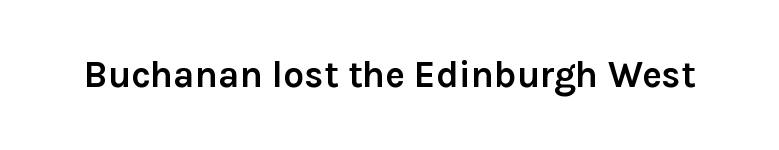
Q: Is the text bold? A: Yes.
Q: Is the text italic (slanted)? A: No, it is upright.
Q: Is the typeface a serif or a sans-serif typeface? A: Sans-serif.
Q: Is the text underlined? A: No.
Q: Is the spacing between letters normal or unusually wide? A: Normal.
Q: Width (condensed, normal, or wide)? A: Normal.
Q: Stroke contrast? A: Low.
Q: x-height? A: Medium.
Q: Monospaced? A: No.
